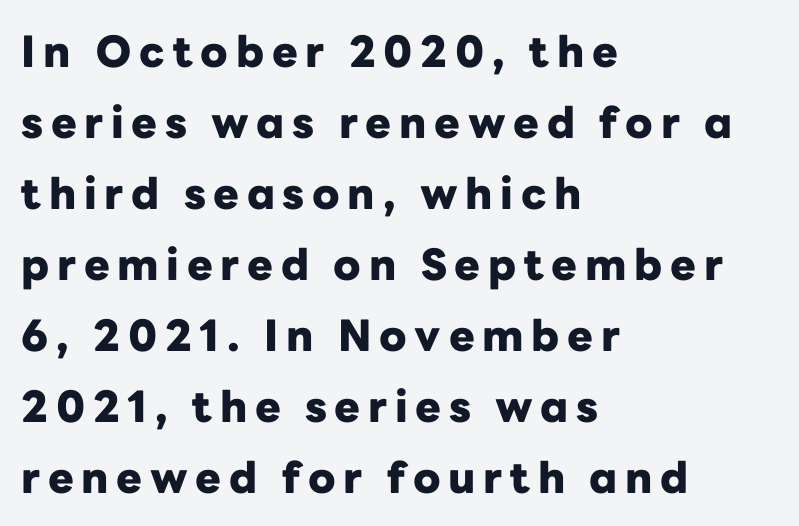
The image shows 43 px heavy sans-serif type, upright; set left-aligned, normal line spacing (1.65x), not underlined; low stroke contrast and a medium x-height.
